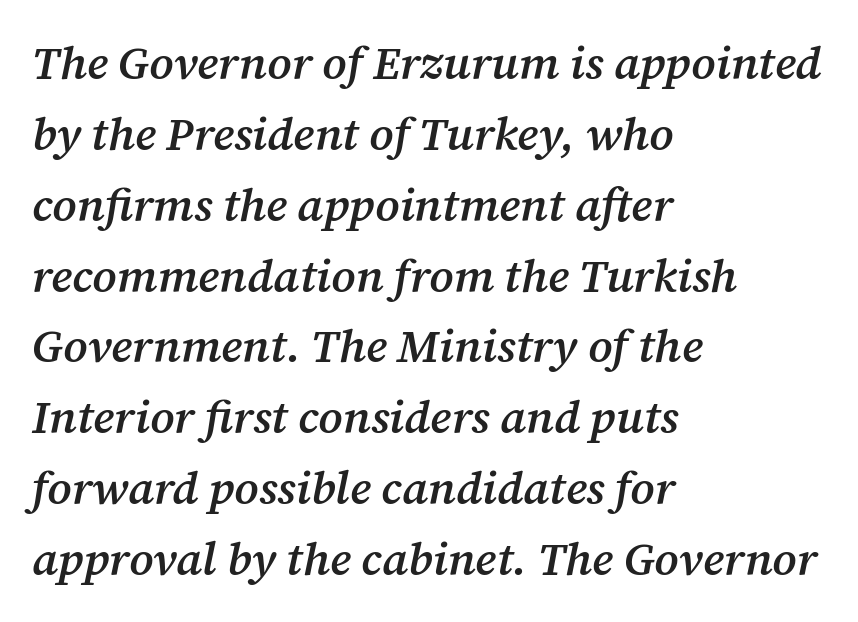
The image shows 46 px semibold serif type, italic (leaning right); set left-aligned, normal line spacing (1.54x), normal letter spacing, not underlined; medium stroke contrast and a medium x-height.
